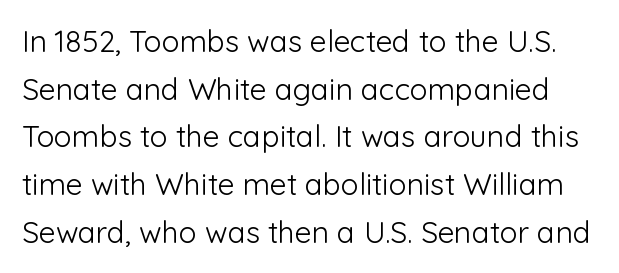
Classification — sans serif. Plain, unruled lines of type. Does the leading feel generous? No, just average. The typography opts for an upright posture over an oblique one. On a weight scale, this lands at 450 or below. This sample has the flowing, uneven cadence of proportional lettering.
